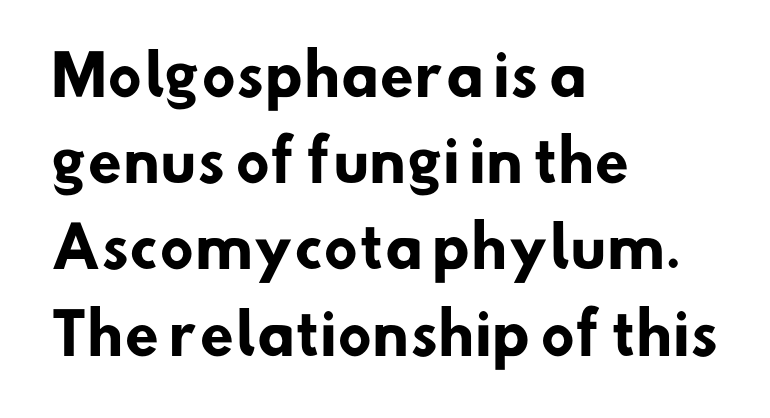
Does the type have serifs? No, each stem ends abruptly. You'd pick this weight for a headline — it's a proper bold. These lines keep a tight, regular rhythm from letter to letter. Just letters on the line, the space beneath them empty. Normally led — the rows are evenly, conventionally spaced.
